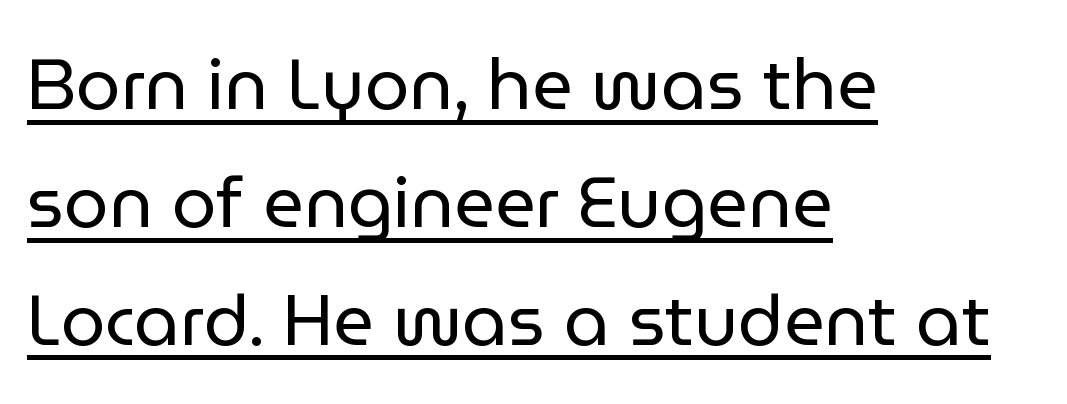
Q: Is the text bold? A: No.
Q: Is the text italic (slanted)? A: No, it is upright.
Q: Is the typeface a serif or a sans-serif typeface? A: Sans-serif.
Q: Is the text underlined? A: Yes.
Q: How is the paragraph aligned? A: Left-aligned.
Q: Is the spacing between letters normal or unusually wide? A: Normal.
Q: Is the spacing between lines tight, normal or loose? A: Normal.
Q: Width (condensed, normal, or wide)? A: Normal.
Q: Stroke contrast? A: Low.
Q: x-height? A: Medium.
Q: Monospaced? A: No.
